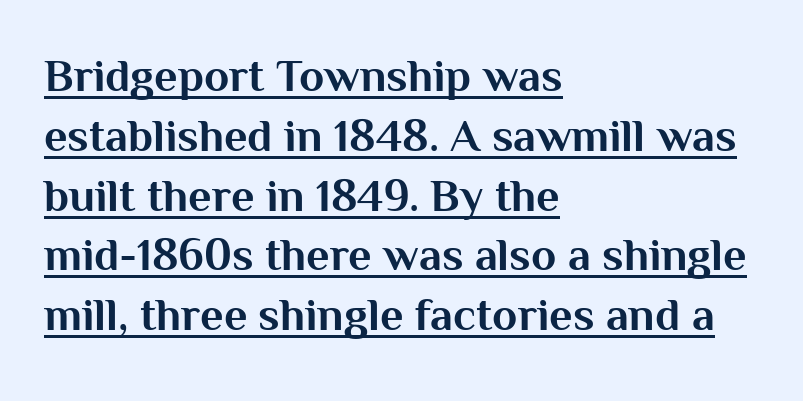
Q: Is the text bold? A: Yes.
Q: Is the text italic (slanted)? A: No, it is upright.
Q: Is the typeface a serif or a sans-serif typeface? A: Sans-serif.
Q: Is the text underlined? A: Yes.
Q: How is the paragraph aligned? A: Left-aligned.
Q: Is the spacing between letters normal or unusually wide? A: Normal.
Q: Is the spacing between lines tight, normal or loose? A: Normal.
Q: Width (condensed, normal, or wide)? A: Normal.
Q: Stroke contrast? A: Medium.
Q: x-height? A: Medium.
Q: Monospaced? A: No.
